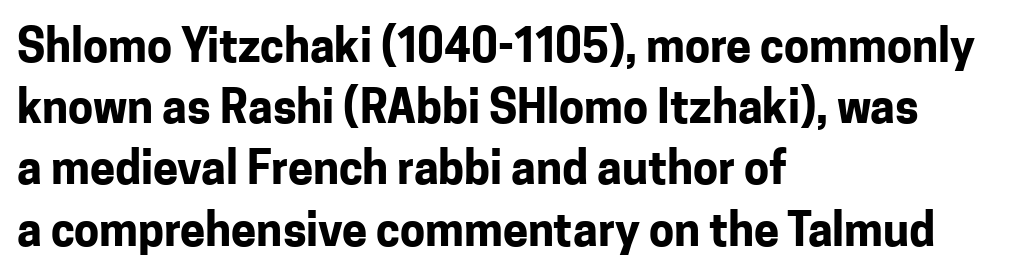
Q: Is the text bold? A: Yes.
Q: Is the text italic (slanted)? A: No, it is upright.
Q: Is the typeface a serif or a sans-serif typeface? A: Sans-serif.
Q: Is the text underlined? A: No.
Q: How is the paragraph aligned? A: Left-aligned.
Q: Is the spacing between letters normal or unusually wide? A: Normal.
Q: Is the spacing between lines tight, normal or loose? A: Normal.
Q: Width (condensed, normal, or wide)? A: Normal.
Q: Stroke contrast? A: Low.
Q: x-height? A: Medium.
Q: Monospaced? A: No.
